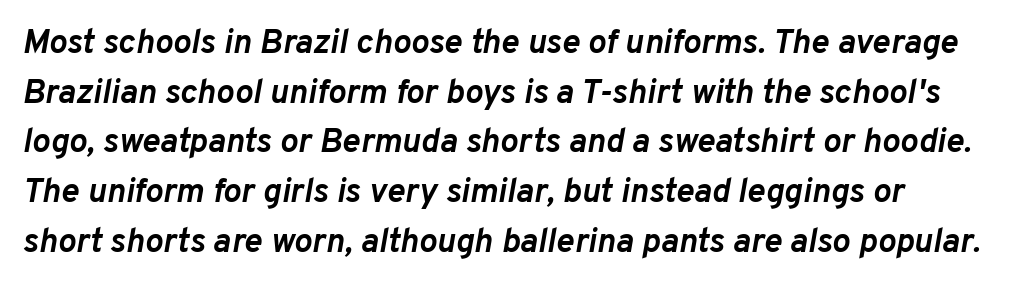
The image shows 34 px semibold type, italic (leaning right); set normal line spacing (1.46x), normal letter spacing, not underlined; low stroke contrast and a medium x-height.
